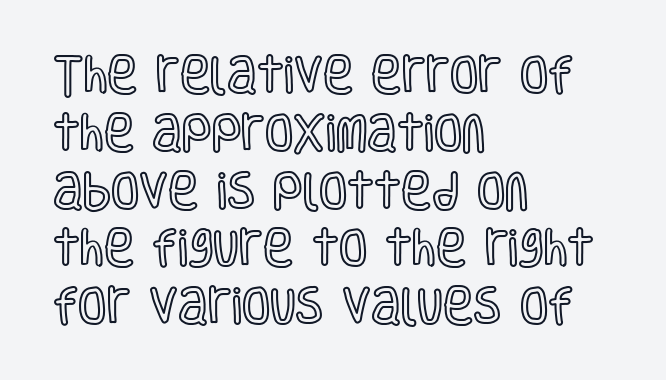
Q: Is the text italic (slanted)? A: No, it is upright.
Q: Is the text underlined? A: No.
Q: How is the paragraph aligned? A: Left-aligned.
Q: Is the spacing between letters normal or unusually wide? A: Normal.
Q: Is the spacing between lines tight, normal or loose? A: Normal.
Q: Width (condensed, normal, or wide)? A: Condensed.
Q: x-height? A: Large.
Q: Monospaced? A: No.
